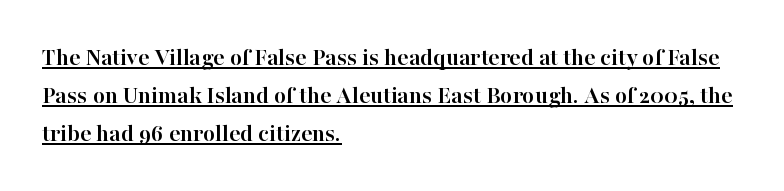
The image shows 25 px bold type, upright; set left-aligned, normal line spacing (1.52x), normal letter spacing, underlined.
